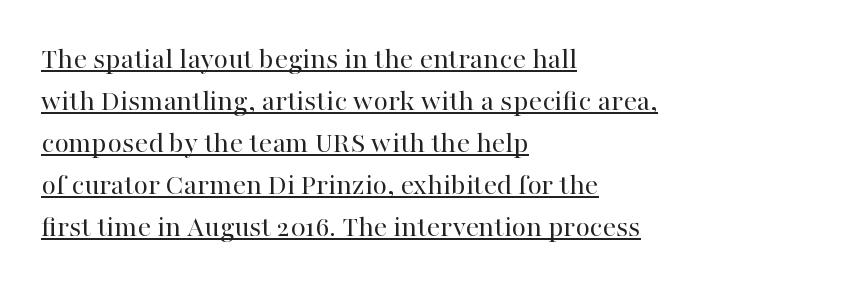
The letters advance in unequal steps, a hallmark of proportional type. Upright lettering throughout. This rendering employs a face with finishing strokes, i.e., a serif. The typesetter has applied underlining to the passage shown. In terms of letterspacing, this is plain default setting.
